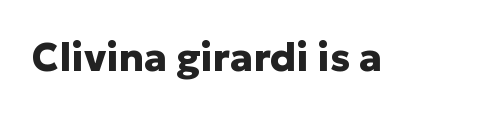
The image shows 39 px heavy sans-serif type, upright; set normal letter spacing, not underlined; low stroke contrast and a medium x-height.
